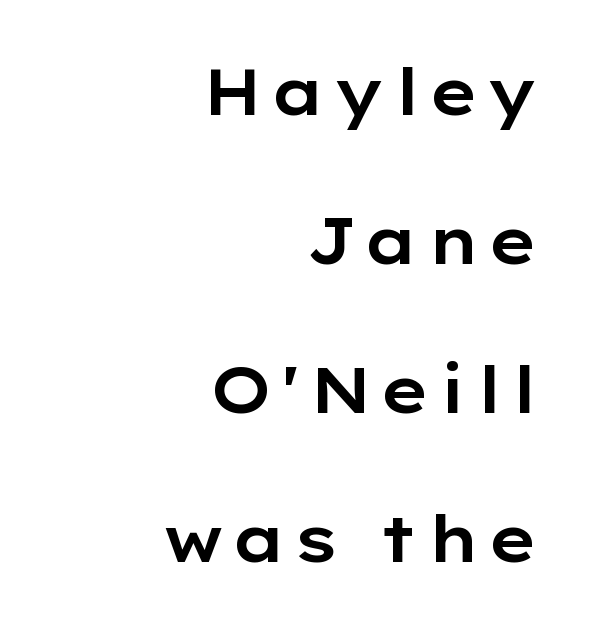
The image shows 65 px wide sans-serif type, upright; set right-aligned, loose line spacing (2.29x), not underlined; low stroke contrast and a medium x-height.
